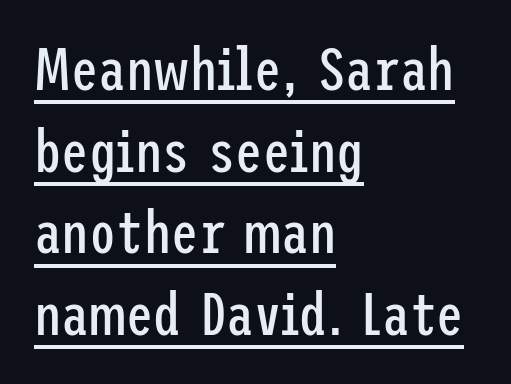
The image shows 61 px regular-weight, condensed sans-serif type, upright; set left-aligned, normal line spacing (1.34x), normal letter spacing, underlined; low stroke contrast and a medium x-height.
